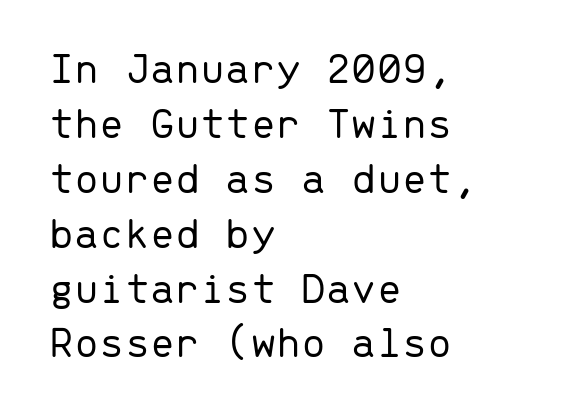
The image shows 45 px light sans-serif type, upright, monospaced; set left-aligned, line spacing 1.22x, normal letter spacing, not underlined; low stroke contrast and a medium x-height.
